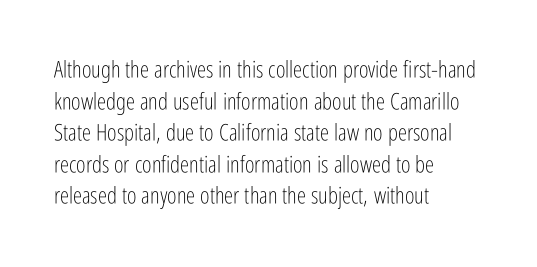
{"italic": "no", "bold": "no", "underline": "no", "align": "left", "line_spacing": "normal", "line_spacing_ratio": 1.37, "letter_spacing": "normal", "letter_spacing_em": 0.0, "glyph_px": 23}
